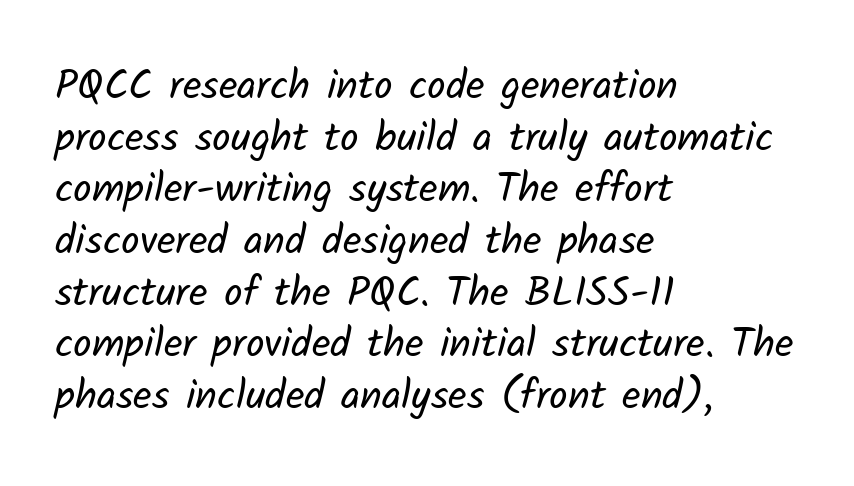
Q: Is the text bold? A: No.
Q: Is the typeface a serif or a sans-serif typeface? A: Sans-serif.
Q: Is the text underlined? A: No.
Q: How is the paragraph aligned? A: Left-aligned.
Q: Is the spacing between letters normal or unusually wide? A: Normal.
Q: Is the spacing between lines tight, normal or loose? A: Normal.
Q: Width (condensed, normal, or wide)? A: Normal.
Q: Stroke contrast? A: Low.
Q: x-height? A: Medium.
Q: Monospaced? A: No.
